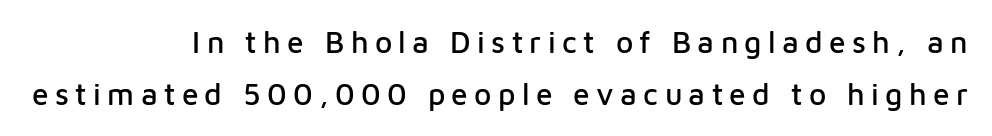
Tall strokes in this sample are plumb rather than angled. Think of a printed novel: that variable character pitch is what you see here. Here the glyphs are tracked loosely, breaking word shapes into spaced letters. Unmarked baselines from the first word to the last. Typeset ragged left — the right edge is the straight one. Is this a sans? Yes — the strokes have no serifs.
